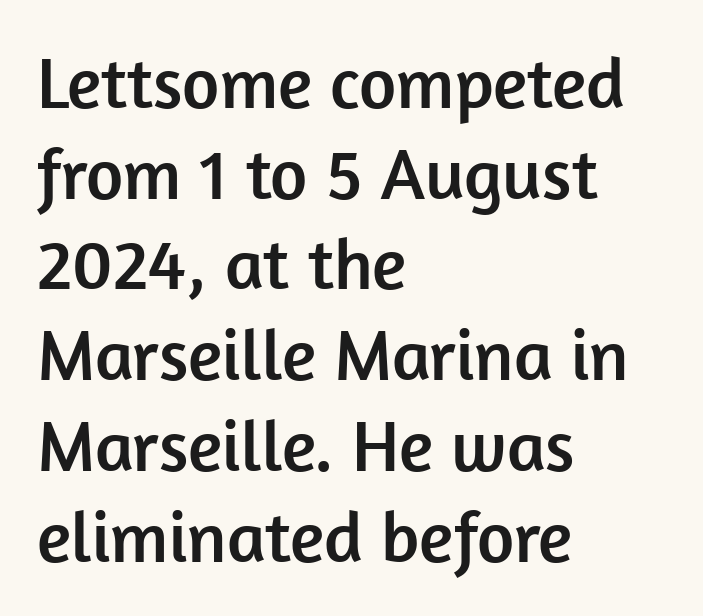
Observe the absence of serifs on each vertical stroke in this sample. Which margin do the lines hug? The left one — the right edge is uneven. Here the designer chose a conventional face with non-uniform glyph widths. Underline: absent. The passage shown stacks its lines at a standard gap.
